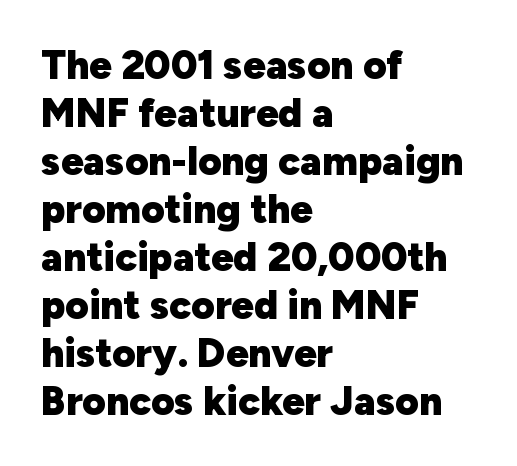
{"serif": "no", "italic": "no", "bold": "yes", "weight": "heavy", "width": "normal", "stroke_contrast": "low", "x_height": "medium", "monospaced": "no", "underline": "no", "align": "left", "line_spacing_ratio": 1.2, "letter_spacing": "normal", "letter_spacing_em": 0.0, "glyph_px": 40}
